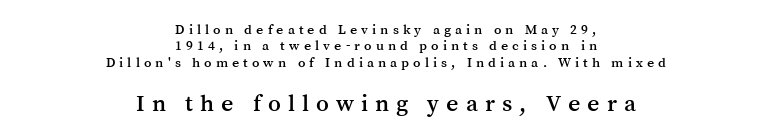
The image shows 24 px text type, upright; set centered, line spacing 1.17x, unusually wide letter spacing (+0.29 em), not underlined; the second (bottom) block is 1.71x larger.
